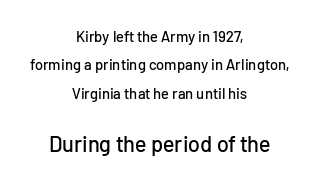
Ascenders rise straight up at ninety degrees. Vertically, the passage feels expansive, rows floating well apart. The strip under each line holds only bare page. Top chunk: small. Bottom chunk: large. Compared with a flush-left layout, this one balances lines on the center instead.
